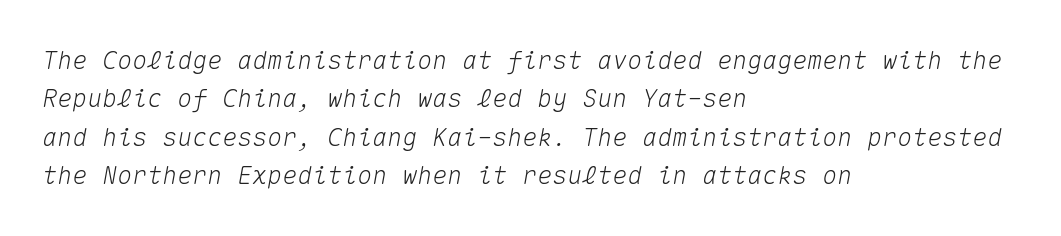
{"italic": "yes", "lean": "right", "slant_degrees": 10, "underline": "no", "align": "left", "line_spacing": "normal", "line_spacing_ratio": 1.54, "letter_spacing": "normal", "letter_spacing_em": 0.0, "glyph_px": 25}
